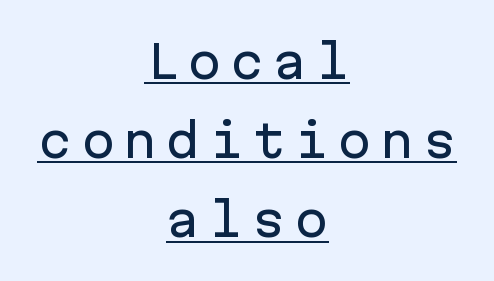
Q: Is the text italic (slanted)? A: No, it is upright.
Q: Is the typeface a serif or a sans-serif typeface? A: Sans-serif.
Q: Is the text underlined? A: Yes.
Q: How is the paragraph aligned? A: Centered.
Q: Is the spacing between letters normal or unusually wide? A: Unusually wide.
Q: Width (condensed, normal, or wide)? A: Normal.
Q: Stroke contrast? A: Low.
Q: x-height? A: Medium.
Q: Monospaced? A: Yes.
